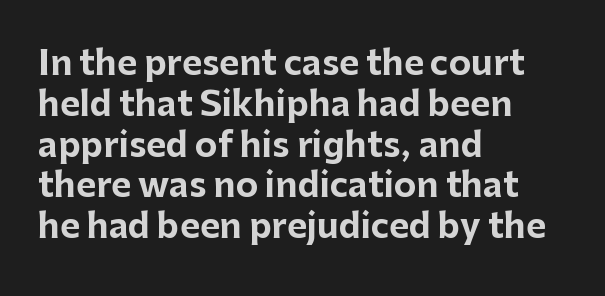
Each row of text sits above clean, open space. Varying glyph widths throughout — classic text-font behaviour. Serif or sans? Sans — the stroke terminals are bare. This is heavy type, rendered in bold. Is the letter spacing exaggerated? No — it looks like the ordinary default.
